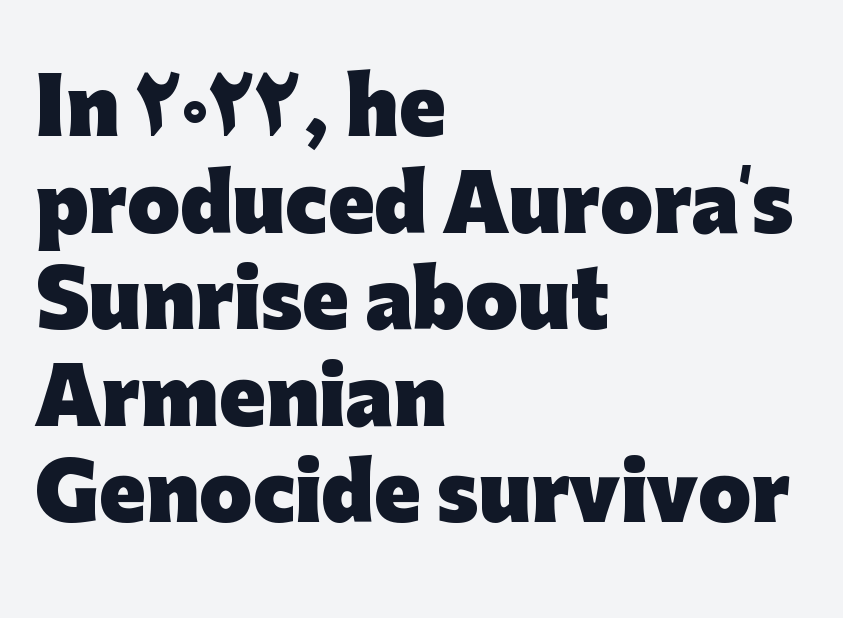
The image shows 76 px heavy sans-serif type, upright; set left-aligned, normal line spacing (1.27x), normal letter spacing, not underlined; low stroke contrast and a medium x-height.
